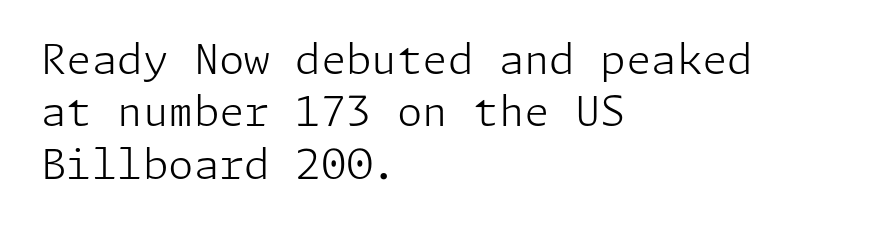
Q: Is the text bold? A: No.
Q: Is the text italic (slanted)? A: No, it is upright.
Q: Is the typeface a serif or a sans-serif typeface? A: Sans-serif.
Q: Is the text underlined? A: No.
Q: How is the paragraph aligned? A: Left-aligned.
Q: Is the spacing between letters normal or unusually wide? A: Normal.
Q: Is the spacing between lines tight, normal or loose? A: Normal.
Q: Width (condensed, normal, or wide)? A: Normal.
Q: Stroke contrast? A: Low.
Q: x-height? A: Medium.
